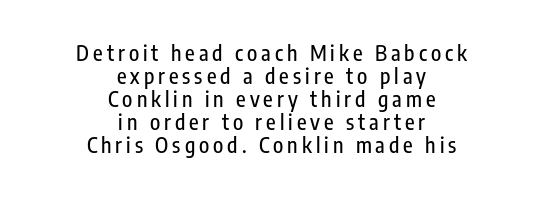
Tall strokes in this sample are plumb rather than angled. Each line is balanced around a shared central axis. Each row of text sits above clean, open space. The vertical gap from one line to the next is small.
